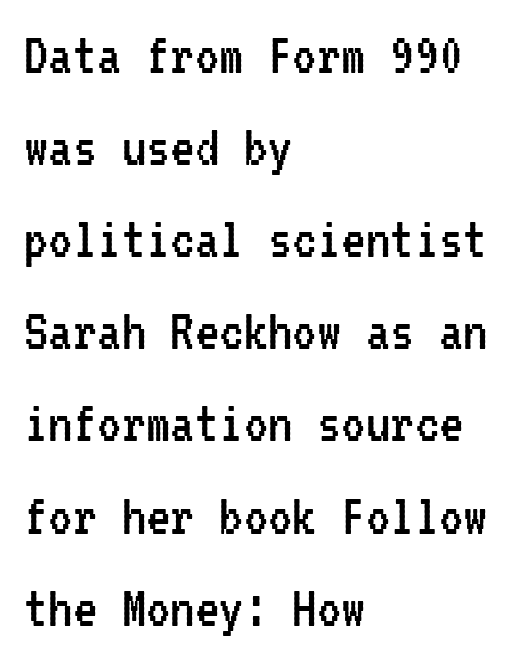
{"serif": "no", "italic": "no", "bold": "no", "weight": "regular", "width": "condensed", "stroke_contrast": "low", "x_height": "medium", "monospaced": "yes", "underline": "no", "align": "left", "line_spacing": "normal", "line_spacing_ratio": 1.51, "letter_spacing": "normal", "letter_spacing_em": 0.0, "glyph_px": 61}
